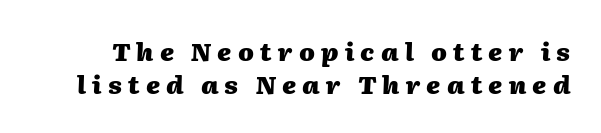
Q: Is the text bold? A: Yes.
Q: Is the text italic (slanted)? A: Yes, it leans right by about 2 degrees.
Q: Is the text underlined? A: No.
Q: Is the spacing between letters normal or unusually wide? A: Unusually wide.
Q: Is the spacing between lines tight, normal or loose? A: Normal.
